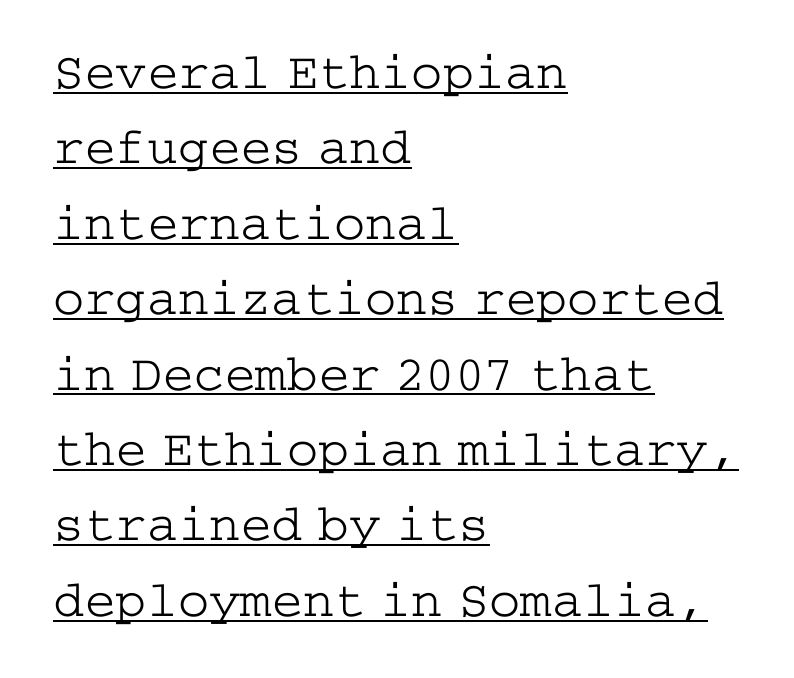
The lines sit at an ordinary, default distance from one another. Caption: multi-line text, flush left, ragged right. Tall strokes in this sample are plumb rather than angled. Every word sits above its own underline. The glyphs in this specimen are seriffed.
